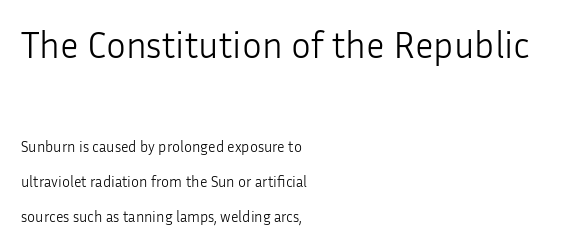
Compared with typical body copy, the letter spacing here is the same. Is there much room between lines? Yes — plenty of vertical air separates them. The rendering anchors every line to the left-hand side. Decoration check: the copy has no underline. Which of the two is more prominent by size? The first, at the top. The rendering uses natural spacing where letterforms have individual widths.
